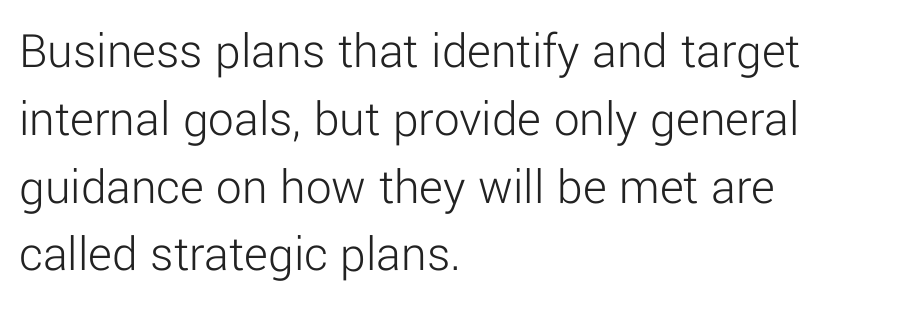
{"serif": "no", "italic": "no", "bold": "no", "weight": "light", "width": "normal", "stroke_contrast": "low", "x_height": "medium", "monospaced": "no", "underline": "no", "align": "left", "line_spacing": "normal", "line_spacing_ratio": 1.33, "letter_spacing": "normal", "letter_spacing_em": 0.0, "glyph_px": 51}
